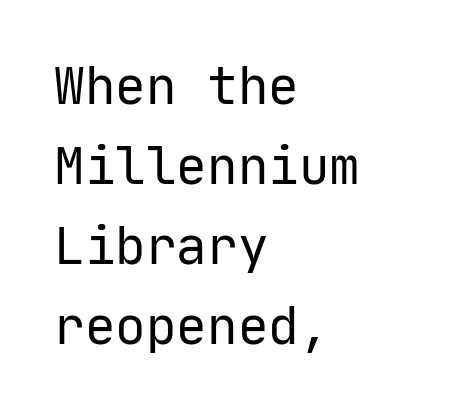
Q: Is the text bold? A: No.
Q: Is the text italic (slanted)? A: No, it is upright.
Q: Is the typeface a serif or a sans-serif typeface? A: Sans-serif.
Q: Is the text underlined? A: No.
Q: How is the paragraph aligned? A: Left-aligned.
Q: Is the spacing between letters normal or unusually wide? A: Normal.
Q: Is the spacing between lines tight, normal or loose? A: Normal.
Q: Width (condensed, normal, or wide)? A: Normal.
Q: Stroke contrast? A: Low.
Q: x-height? A: Medium.
Q: Monospaced? A: Yes.
